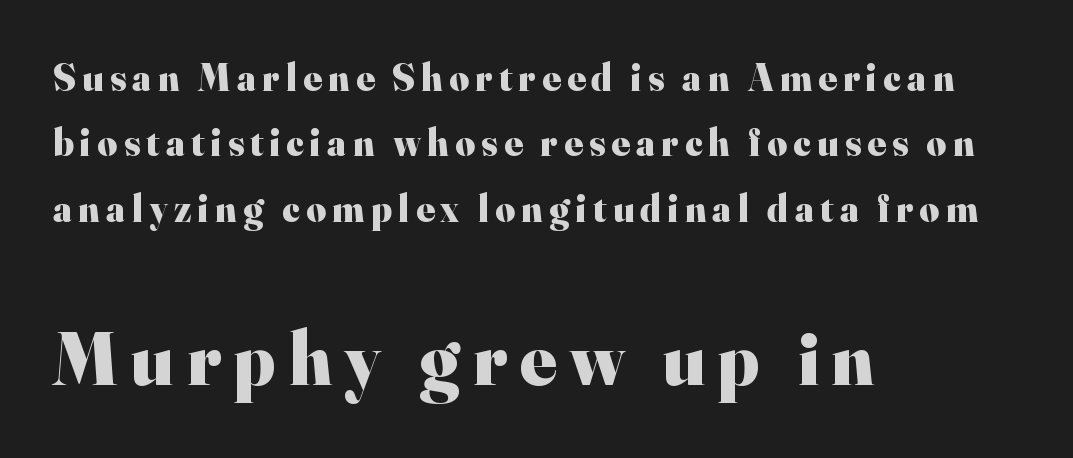
Q: Is the text bold? A: Yes.
Q: Is the text italic (slanted)? A: No, it is upright.
Q: Is the typeface a serif or a sans-serif typeface? A: Serif.
Q: Is the text underlined? A: No.
Q: How is the paragraph aligned? A: Left-aligned.
Q: Which block of text is set in a larger size, the first (top) or the second (bottom)? A: The second (bottom) one.
Q: Width (condensed, normal, or wide)? A: Normal.
Q: Stroke contrast? A: High.
Q: x-height? A: Small.
Q: Monospaced? A: No.
